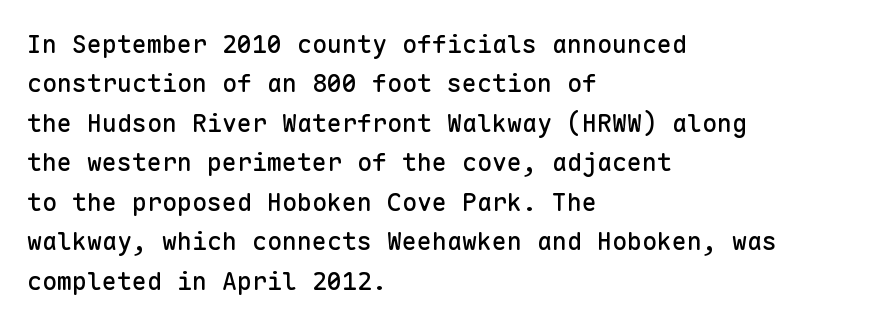
The setting favours the left margin, as ordinary paragraphs usually do. Is there any slant? The stems are plumb. A bare baseline throughout the passage. The letterforms sit shoulder to shoulder at normal distance. These lines sit exactly where default settings would place them.
